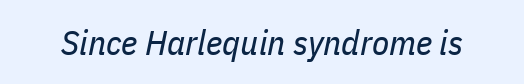
Q: Is the text bold? A: No.
Q: Is the text italic (slanted)? A: Yes, it leans right by about 11 degrees.
Q: Is the text underlined? A: No.
Q: Is the spacing between letters normal or unusually wide? A: Normal.
Q: Width (condensed, normal, or wide)? A: Condensed.
Q: Stroke contrast? A: Low.
Q: x-height? A: Medium.
Q: Monospaced? A: No.
